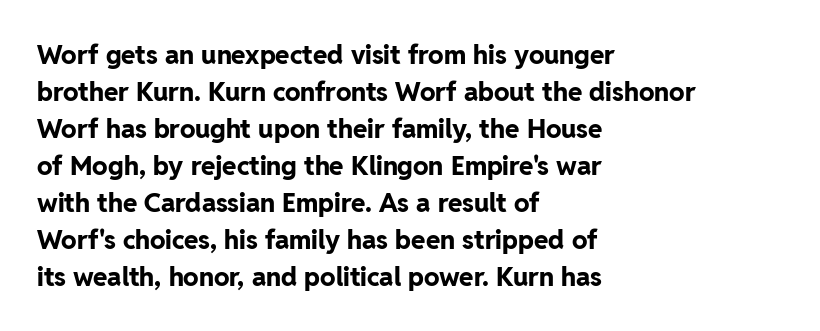
The image shows 26 px bold type, upright; set left-aligned, normal line spacing (1.42x), normal letter spacing, not underlined.
